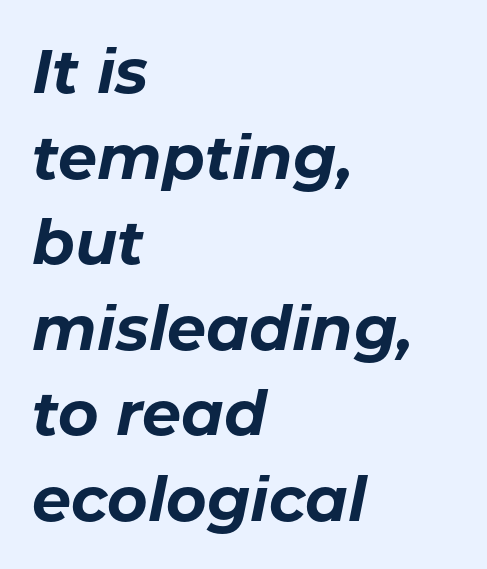
Q: Is the text bold? A: Yes.
Q: Is the text italic (slanted)? A: Yes, it leans right by about 11 degrees.
Q: Is the text underlined? A: No.
Q: How is the paragraph aligned? A: Left-aligned.
Q: Is the spacing between letters normal or unusually wide? A: Normal.
Q: Is the spacing between lines tight, normal or loose? A: Normal.
Q: Width (condensed, normal, or wide)? A: Normal.
Q: Stroke contrast? A: Low.
Q: x-height? A: Medium.
Q: Monospaced? A: No.
